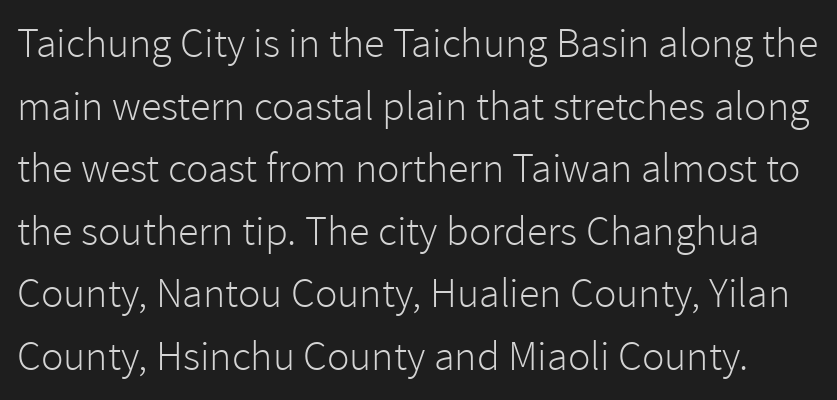
Q: Is the text bold? A: No.
Q: Is the text italic (slanted)? A: No, it is upright.
Q: Is the typeface a serif or a sans-serif typeface? A: Sans-serif.
Q: Is the text underlined? A: No.
Q: Is the spacing between letters normal or unusually wide? A: Normal.
Q: Is the spacing between lines tight, normal or loose? A: Normal.
Q: Width (condensed, normal, or wide)? A: Normal.
Q: Stroke contrast? A: Low.
Q: x-height? A: Medium.
Q: Monospaced? A: No.
